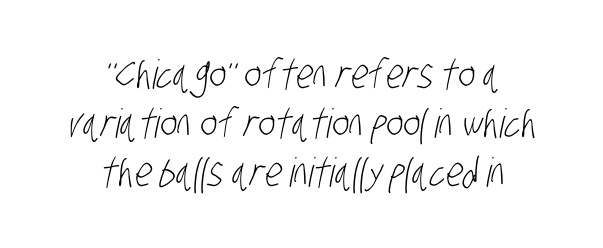
The image shows 40 px light, condensed sans-serif type; set centered, line spacing 1.22x, normal letter spacing, not underlined; low stroke contrast and a large x-height.
